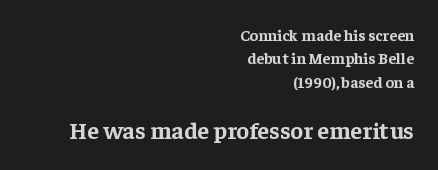
The image shows 24 px bold type, upright; set right-aligned, normal line spacing (1.46x), normal letter spacing, not underlined; the second (bottom) block is 1.5x larger.
